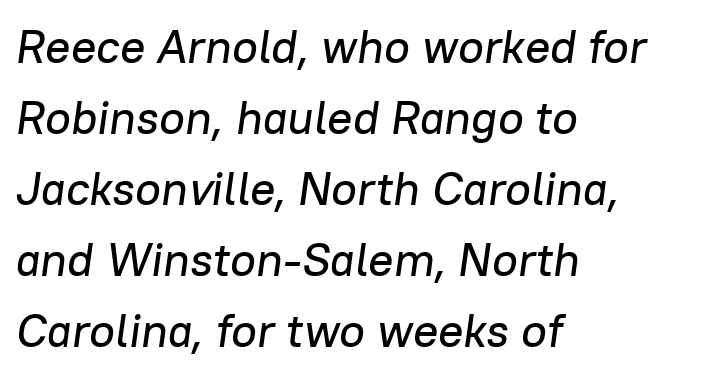
Posture: slanted. Regarding leading, the lines here are spaced in the standard way. A typesetter would call this proportional, since set widths differ per character. Nobody drew a line under any word here. Observe the ordinary spacing: letters are neighbours, not strangers. Which margin do the lines hug? The left one — the right edge is uneven.
